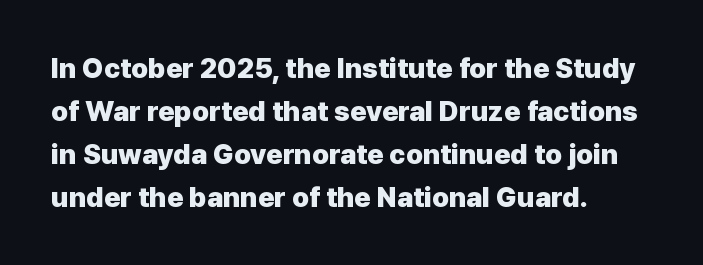
{"serif": "no", "italic": "no", "bold": "yes", "weight": "heavy", "width": "normal", "stroke_contrast": "low", "x_height": "medium", "monospaced": "no", "underline": "no", "align": "left", "line_spacing": "normal", "line_spacing_ratio": 1.53, "letter_spacing": "normal", "letter_spacing_em": 0.0, "glyph_px": 28}
